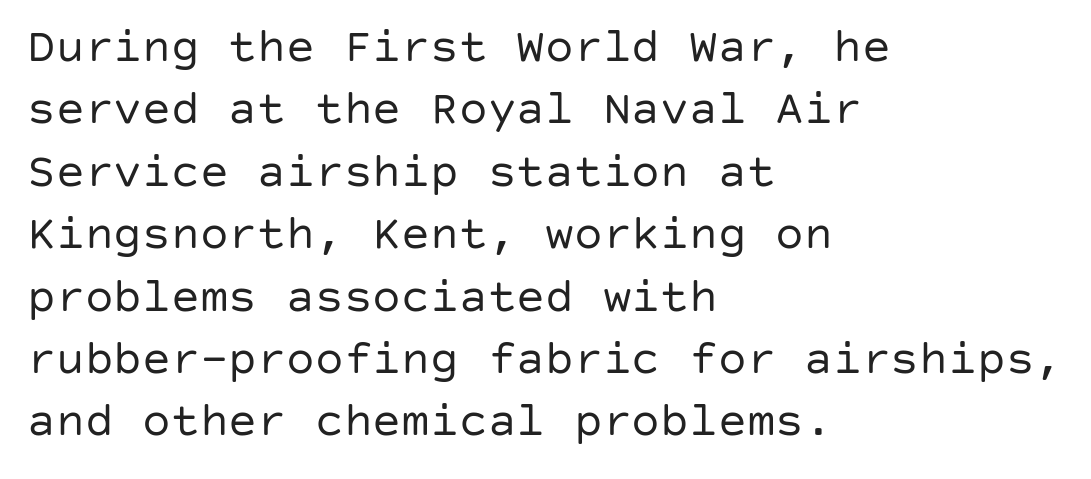
Q: Is the text bold? A: No.
Q: Is the text italic (slanted)? A: No, it is upright.
Q: Is the typeface a serif or a sans-serif typeface? A: Sans-serif.
Q: Is the text underlined? A: No.
Q: How is the paragraph aligned? A: Left-aligned.
Q: Is the spacing between letters normal or unusually wide? A: Normal.
Q: Is the spacing between lines tight, normal or loose? A: Normal.
Q: Width (condensed, normal, or wide)? A: Normal.
Q: Stroke contrast? A: Low.
Q: x-height? A: Large.
